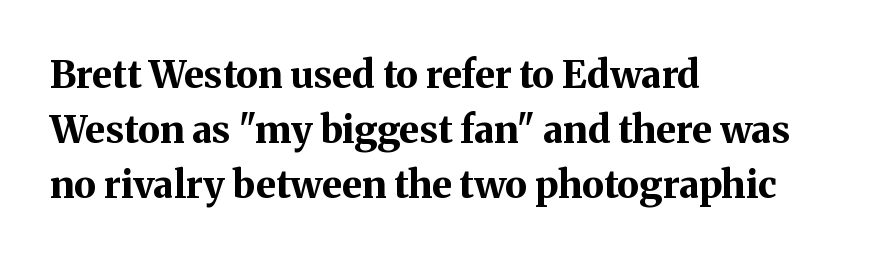
{"serif": "yes", "italic": "no", "bold": "yes", "weight": "bold", "width": "normal", "stroke_contrast": "medium", "x_height": "medium", "monospaced": "no", "underline": "no", "align": "left", "line_spacing": "normal", "line_spacing_ratio": 1.45, "letter_spacing": "normal", "letter_spacing_em": 0.0, "glyph_px": 38}
